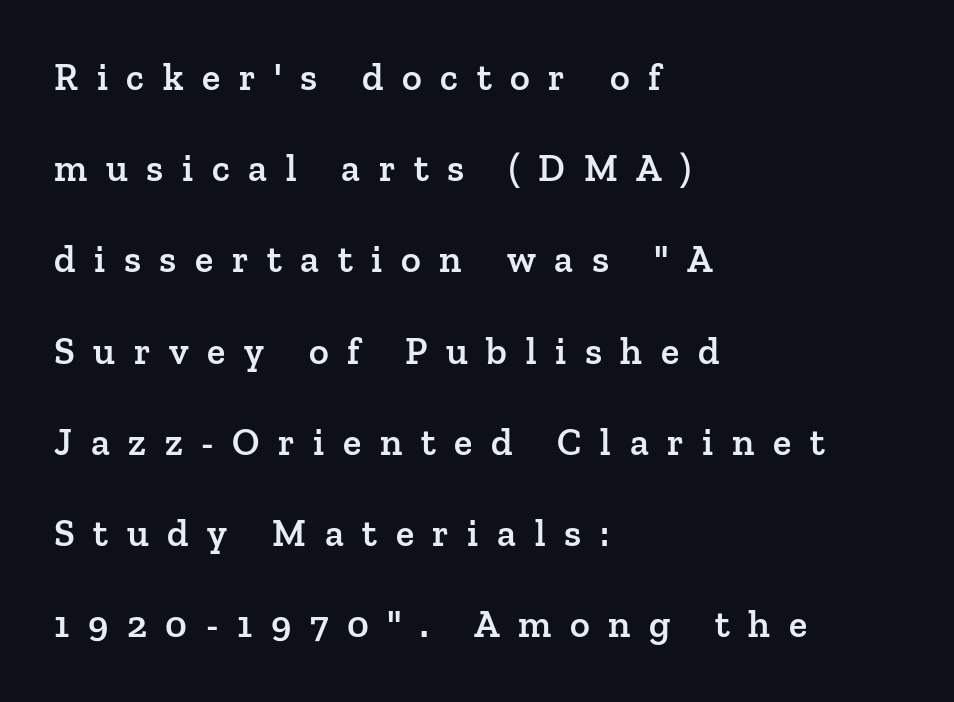
Q: Is the text bold? A: Semi-bold.
Q: Is the text italic (slanted)? A: No, it is upright.
Q: Is the typeface a serif or a sans-serif typeface? A: Serif.
Q: Is the text underlined? A: No.
Q: How is the paragraph aligned? A: Left-aligned.
Q: Is the spacing between letters normal or unusually wide? A: Unusually wide.
Q: Is the spacing between lines tight, normal or loose? A: Loose.
Q: Width (condensed, normal, or wide)? A: Normal.
Q: Stroke contrast? A: Low.
Q: x-height? A: Medium.
Q: Monospaced? A: No.
